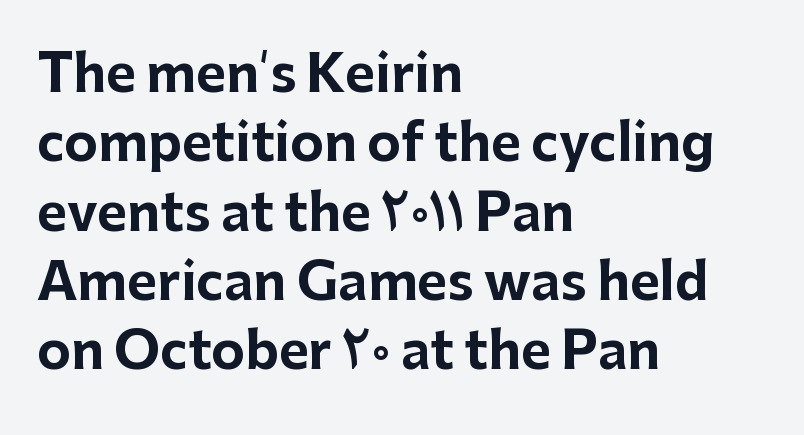
The image shows 51 px bold sans-serif type, upright; set left-aligned, normal line spacing (1.36x), normal letter spacing, not underlined; low stroke contrast and a medium x-height.
